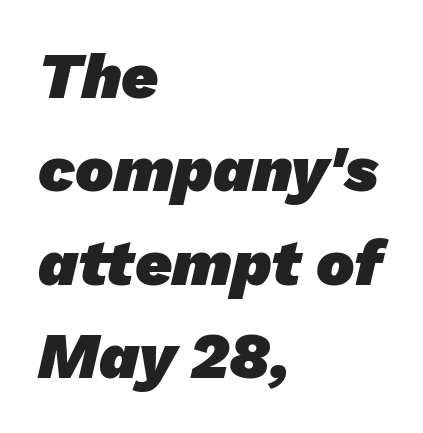
Reading down the column, the eye jumps a familiar distance to each next line. Here the designer chose a conventional face with non-uniform glyph widths. Nothing unusual about the tracking: characters are spaced as the font intends. Is this a sans? Yes — the strokes have no serifs.
